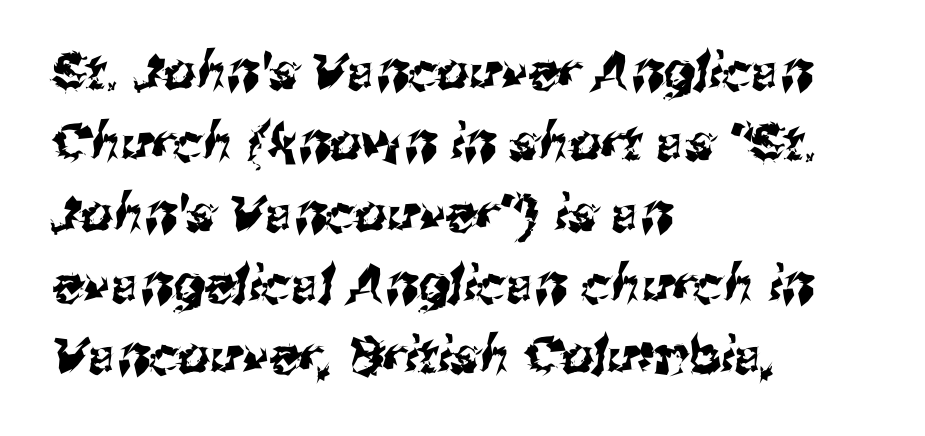
{"serif": "no", "width": "normal", "stroke_contrast": "medium", "x_height": "medium", "monospaced": "no", "underline": "no", "align": "left", "line_spacing": "normal", "line_spacing_ratio": 1.39, "letter_spacing": "normal", "letter_spacing_em": 0.0, "glyph_px": 51}
